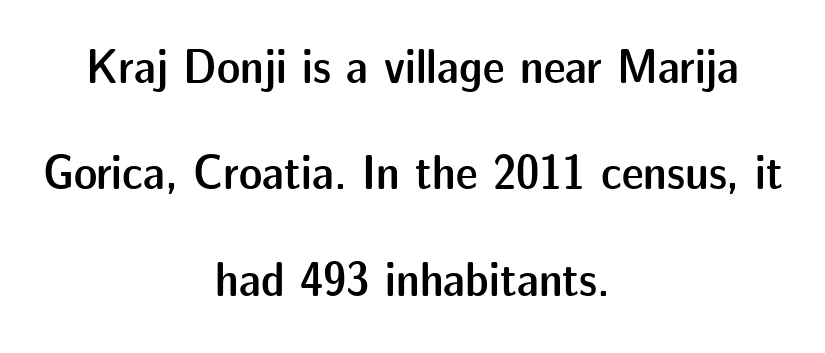
The line texture is even and compact thanks to regular tracking. Widely set lines give the paragraph a tall, airy silhouette. In CSS terms this would be text-align: center. This is the in-between weight designers call semibold or demi.
